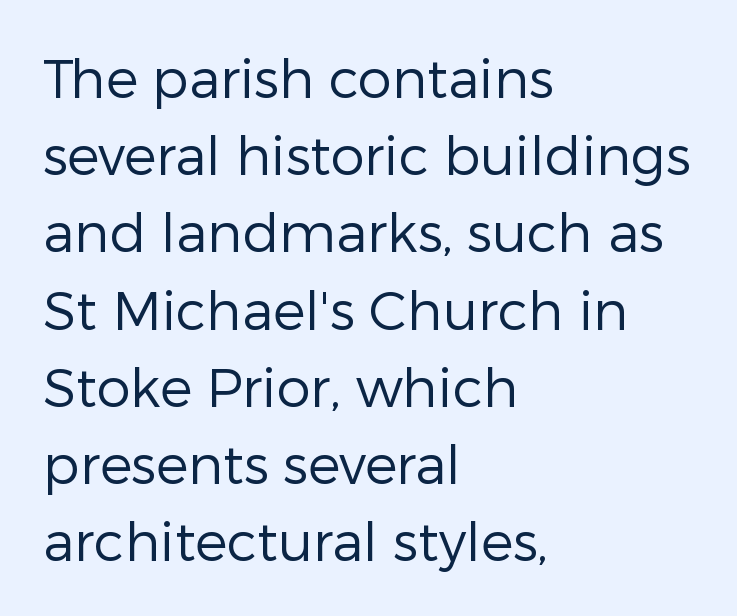
The image shows 54 px regular-weight sans-serif type, upright; set left-aligned, normal line spacing (1.43x), normal letter spacing, not underlined; low stroke contrast and a medium x-height.
